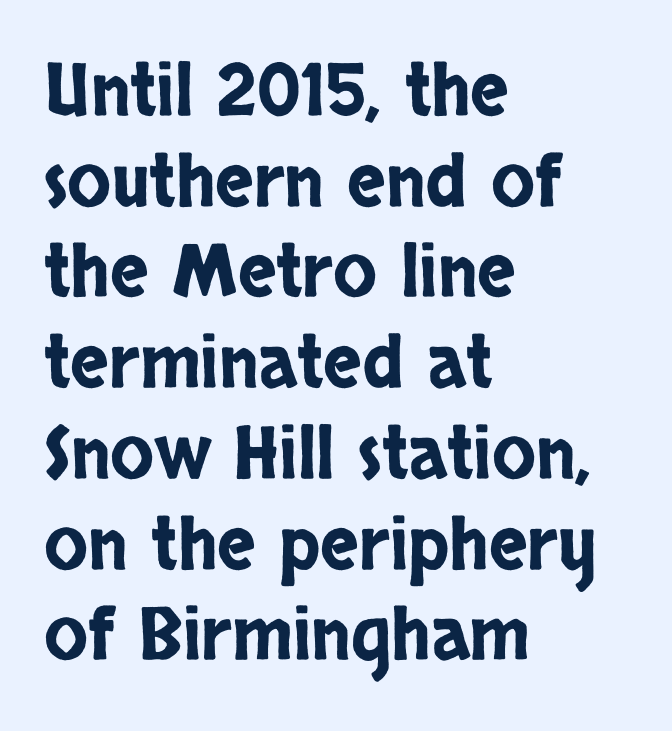
Q: Is the text italic (slanted)? A: No, it is upright.
Q: Is the typeface a serif or a sans-serif typeface? A: Sans-serif.
Q: Is the text underlined? A: No.
Q: How is the paragraph aligned? A: Left-aligned.
Q: Is the spacing between letters normal or unusually wide? A: Normal.
Q: Is the spacing between lines tight, normal or loose? A: Normal.
Q: Width (condensed, normal, or wide)? A: Condensed.
Q: Stroke contrast? A: Low.
Q: x-height? A: Large.
Q: Monospaced? A: No.
